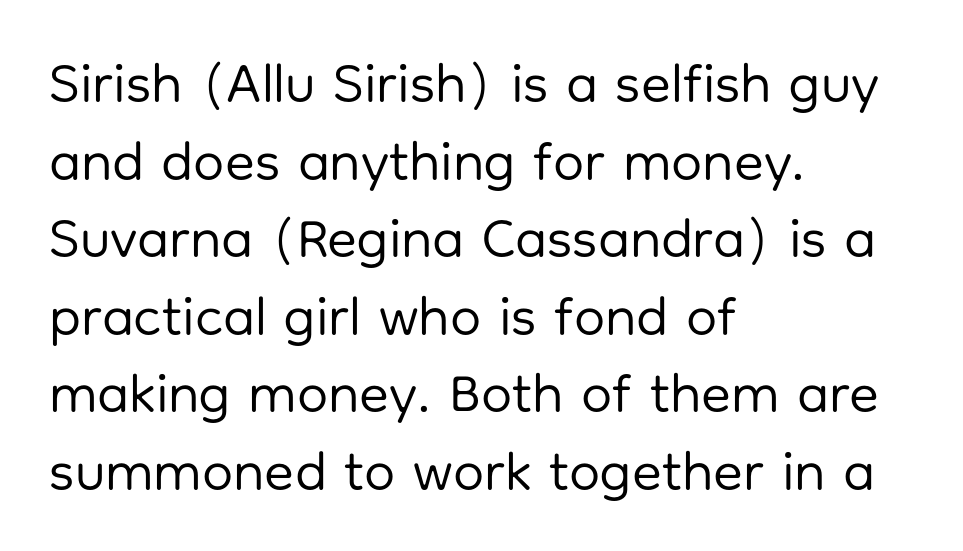
{"serif": "no", "italic": "no", "bold": "no", "weight": "regular", "width": "normal", "stroke_contrast": "low", "x_height": "medium", "monospaced": "no", "underline": "no", "align": "left", "line_spacing": "normal", "line_spacing_ratio": 1.41, "letter_spacing": "normal", "letter_spacing_em": 0.0, "glyph_px": 55}
